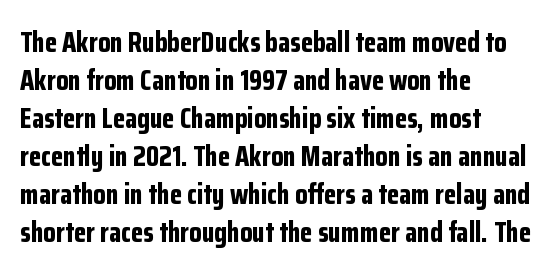
The image shows 28 px bold, condensed sans-serif type, upright; set left-aligned, normal line spacing (1.36x), normal letter spacing, not underlined; low stroke contrast and a medium x-height.
